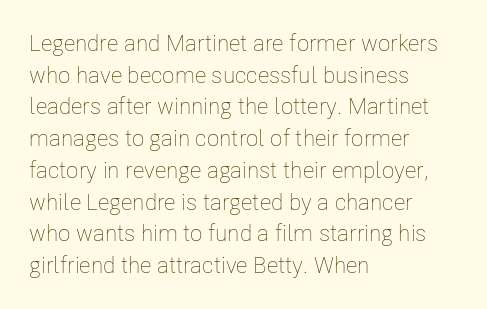
{"italic": "no", "bold": "no", "underline": "no", "align": "left", "line_spacing": "normal", "line_spacing_ratio": 1.38, "letter_spacing": "normal", "letter_spacing_em": 0.0, "glyph_px": 23}
